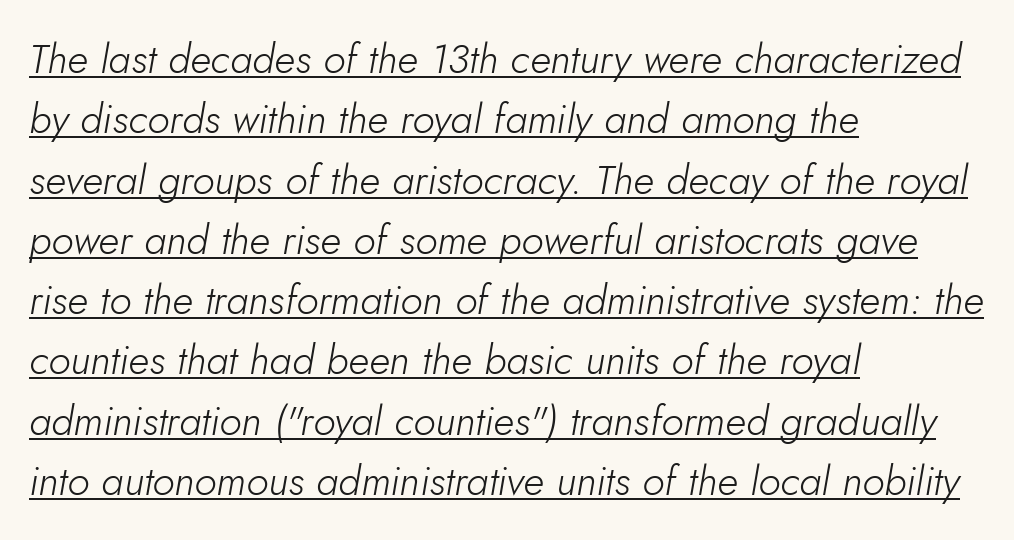
{"italic": "yes", "lean": "right", "slant_degrees": 5, "bold": "no", "weight": "light", "width": "normal", "stroke_contrast": "low", "x_height": "small", "monospaced": "no", "underline": "yes", "align": "left", "line_spacing": "normal", "line_spacing_ratio": 1.47, "letter_spacing": "normal", "letter_spacing_em": 0.0, "glyph_px": 41}
